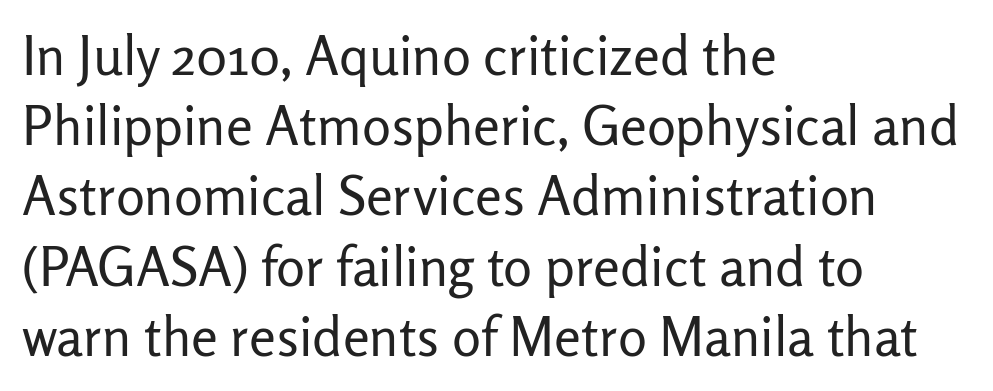
{"serif": "no", "italic": "no", "bold": "no", "weight": "regular", "width": "normal", "stroke_contrast": "low", "x_height": "medium", "monospaced": "no", "underline": "no", "align": "left", "line_spacing": "normal", "line_spacing_ratio": 1.3, "letter_spacing": "normal", "letter_spacing_em": 0.0, "glyph_px": 54}
